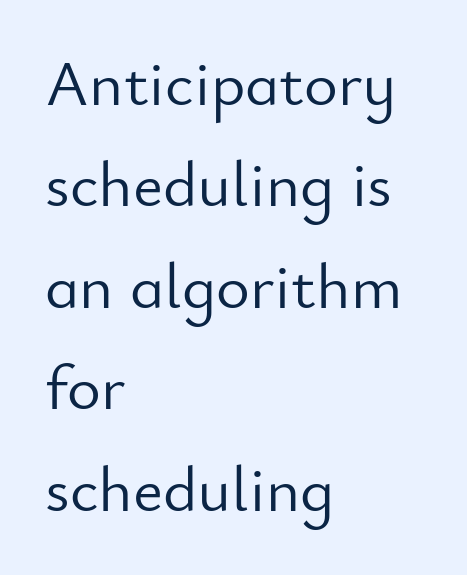
{"serif": "no", "italic": "no", "bold": "no", "weight": "light", "width": "normal", "stroke_contrast": "low", "x_height": "small", "monospaced": "no", "underline": "no", "align": "left", "line_spacing": "normal", "line_spacing_ratio": 1.56, "letter_spacing": "normal", "letter_spacing_em": 0.0, "glyph_px": 65}
